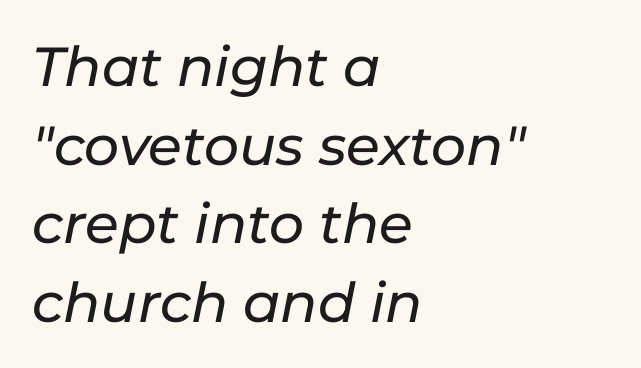
The passage shown is not underscored anywhere. Every row of glyphs begins at an identical x-position on the left. An italicized treatment has been applied to the whole sample. Honestly, the row spacing looks completely unremarkable. Here the glyphs are tracked normally, forming tight word shapes.
